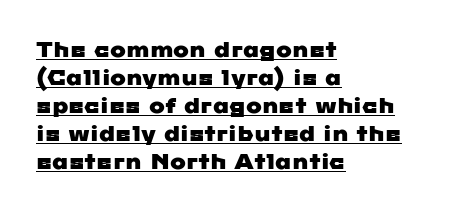
The designer left line spacing at the default. Looks like someone drew a line under every word here. If you drew a ruler down the left edge, every line would touch it. The passage shown has conventional tracking throughout.
